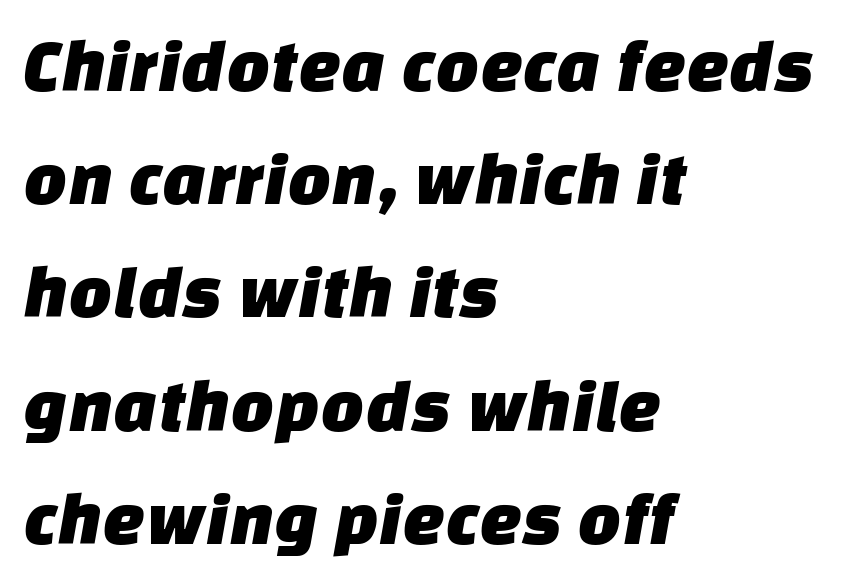
{"serif": "no", "width": "normal", "stroke_contrast": "low", "x_height": "large", "monospaced": "no", "underline": "no", "align": "left", "line_spacing": "normal", "line_spacing_ratio": 1.49, "letter_spacing": "normal", "letter_spacing_em": 0.0, "glyph_px": 76}
